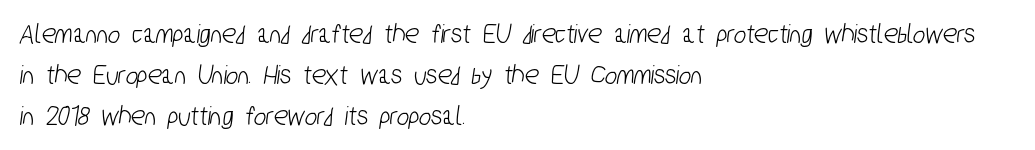
Q: Is the typeface a serif or a sans-serif typeface? A: Sans-serif.
Q: Is the text underlined? A: No.
Q: How is the paragraph aligned? A: Left-aligned.
Q: Is the spacing between letters normal or unusually wide? A: Normal.
Q: Is the spacing between lines tight, normal or loose? A: Normal.
Q: Width (condensed, normal, or wide)? A: Condensed.
Q: Stroke contrast? A: Low.
Q: x-height? A: Medium.
Q: Monospaced? A: No.
